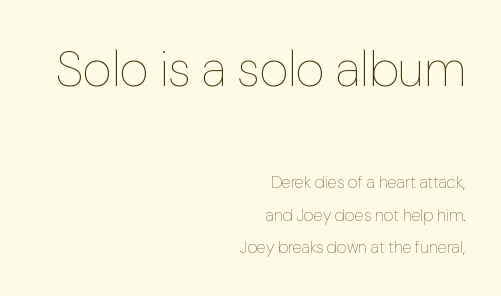
{"italic": "no", "bold": "no", "weight": "thin", "width": "normal", "stroke_contrast": "low", "x_height": "medium", "monospaced": "no", "underline": "no", "align": "right", "line_spacing": "loose", "line_spacing_ratio": 1.91, "letter_spacing": "normal", "letter_spacing_em": 0.0, "larger_block": "first", "size_ratio": 2.94, "glyph_px": 50}
